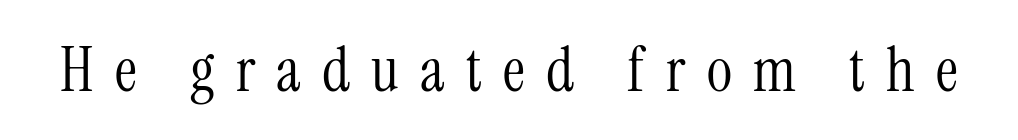
{"serif": "yes", "italic": "no", "bold": "no", "weight": "light", "width": "condensed", "stroke_contrast": "medium", "x_height": "medium", "monospaced": "no", "underline": "no", "letter_spacing": "wide", "letter_spacing_em": 0.35, "glyph_px": 61}
